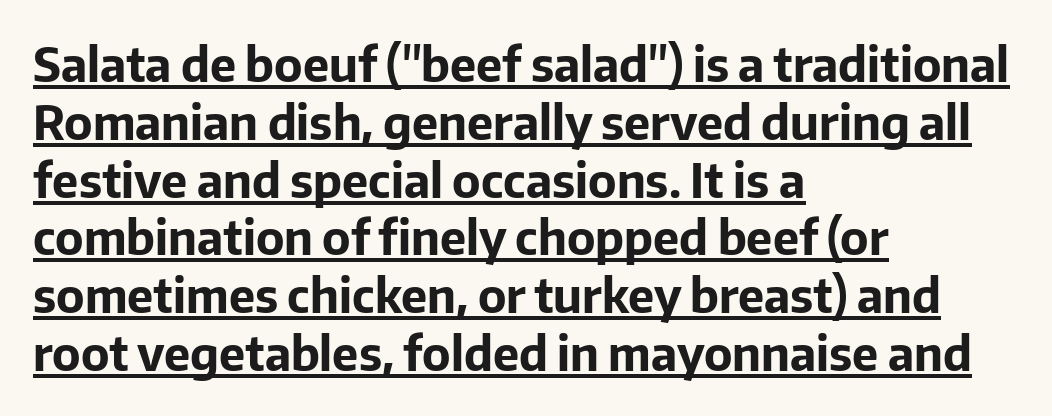
Q: Is the text bold? A: Yes.
Q: Is the text italic (slanted)? A: No, it is upright.
Q: Is the typeface a serif or a sans-serif typeface? A: Sans-serif.
Q: Is the text underlined? A: Yes.
Q: How is the paragraph aligned? A: Left-aligned.
Q: Is the spacing between letters normal or unusually wide? A: Normal.
Q: Width (condensed, normal, or wide)? A: Normal.
Q: Stroke contrast? A: Low.
Q: x-height? A: Medium.
Q: Monospaced? A: No.
